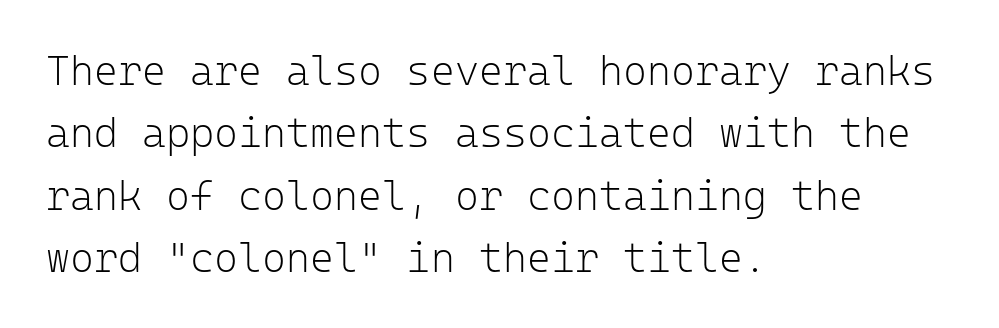
Q: Is the text bold? A: No.
Q: Is the text italic (slanted)? A: No, it is upright.
Q: Is the typeface a serif or a sans-serif typeface? A: Sans-serif.
Q: Is the text underlined? A: No.
Q: How is the paragraph aligned? A: Left-aligned.
Q: Is the spacing between letters normal or unusually wide? A: Normal.
Q: Is the spacing between lines tight, normal or loose? A: Normal.
Q: Width (condensed, normal, or wide)? A: Normal.
Q: Stroke contrast? A: Low.
Q: x-height? A: Medium.
Q: Monospaced? A: Yes.
